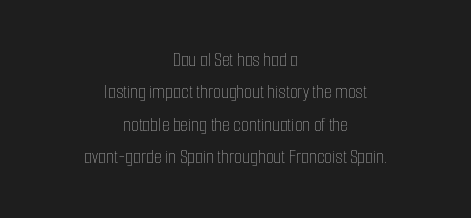
{"italic": "no", "bold": "no", "underline": "no", "align": "center", "line_spacing": "normal", "line_spacing_ratio": 1.62, "letter_spacing": "normal", "letter_spacing_em": 0.0, "glyph_px": 20}
